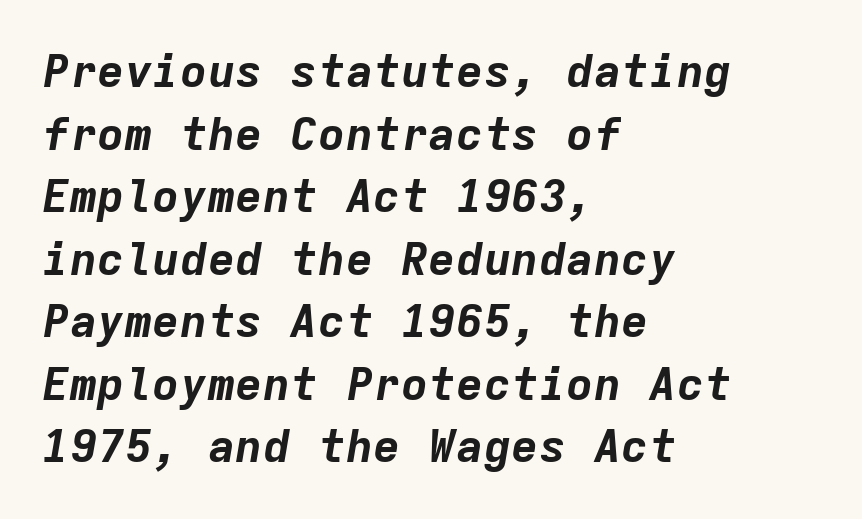
Q: Is the text bold? A: Yes.
Q: Is the text italic (slanted)? A: Yes, it leans right by about 9 degrees.
Q: Is the text underlined? A: No.
Q: How is the paragraph aligned? A: Left-aligned.
Q: Is the spacing between letters normal or unusually wide? A: Normal.
Q: Is the spacing between lines tight, normal or loose? A: Normal.
Q: Width (condensed, normal, or wide)? A: Normal.
Q: Stroke contrast? A: Low.
Q: x-height? A: Medium.
Q: Monospaced? A: Yes.
